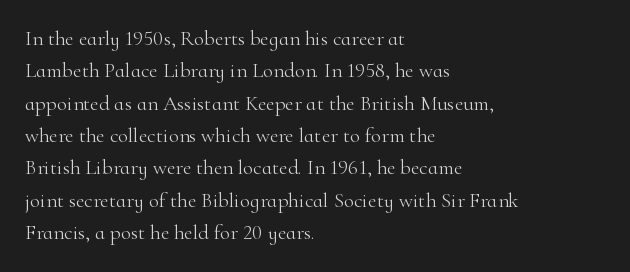
{"italic": "no", "bold": "no", "underline": "no", "align": "left", "line_spacing": "normal", "line_spacing_ratio": 1.54, "letter_spacing": "normal", "letter_spacing_em": 0.0, "glyph_px": 21}
